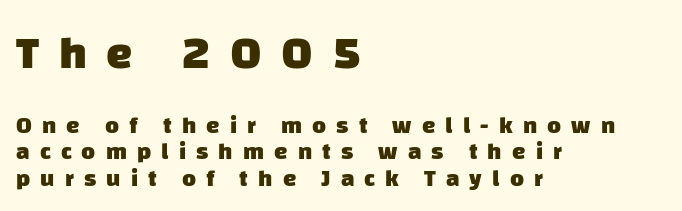
In terms of letterform style, serifs are entirely absent. Chunky letters — that's bold for sure. Character widths vary here, with narrow letters taking less room than wide ones. Between these two stacked blocks, the higher one wins on size. Notice how the passage keeps a crisp vertical edge on the left only.
